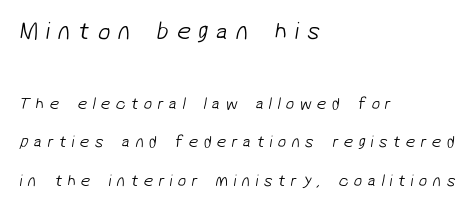
Q: Is the text bold? A: No.
Q: Is the text underlined? A: No.
Q: How is the paragraph aligned? A: Left-aligned.
Q: Is the spacing between letters normal or unusually wide? A: Unusually wide.
Q: Is the spacing between lines tight, normal or loose? A: Loose.
Q: Which block of text is set in a larger size, the first (top) or the second (bottom)? A: The first (top) one.
